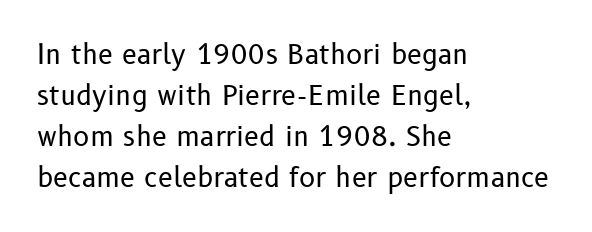
On a weight scale, this lands at 450 or below. The passage shown has conventional tracking throughout. A normal amount of white space separates one row of letters from the next. The rag falls on the right side of this text block.
